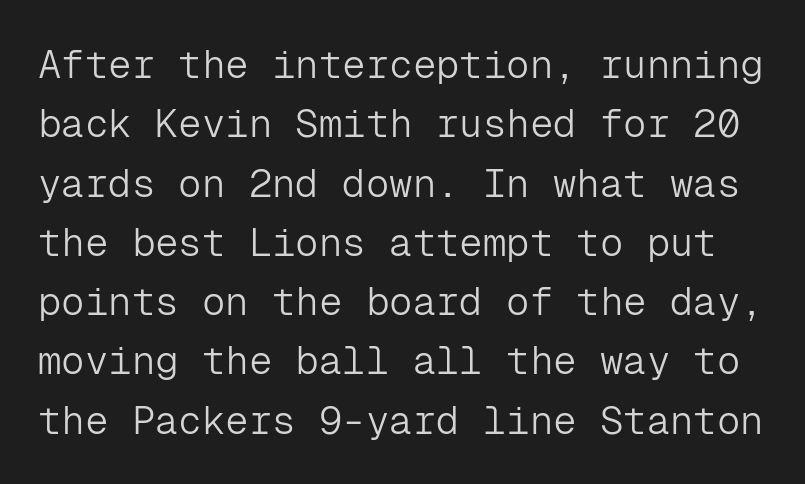
Q: Is the text bold? A: No.
Q: Is the text italic (slanted)? A: No, it is upright.
Q: Is the typeface a serif or a sans-serif typeface? A: Sans-serif.
Q: Is the text underlined? A: No.
Q: Is the spacing between letters normal or unusually wide? A: Normal.
Q: Is the spacing between lines tight, normal or loose? A: Normal.
Q: Width (condensed, normal, or wide)? A: Normal.
Q: Stroke contrast? A: Low.
Q: x-height? A: Medium.
Q: Monospaced? A: Yes.
